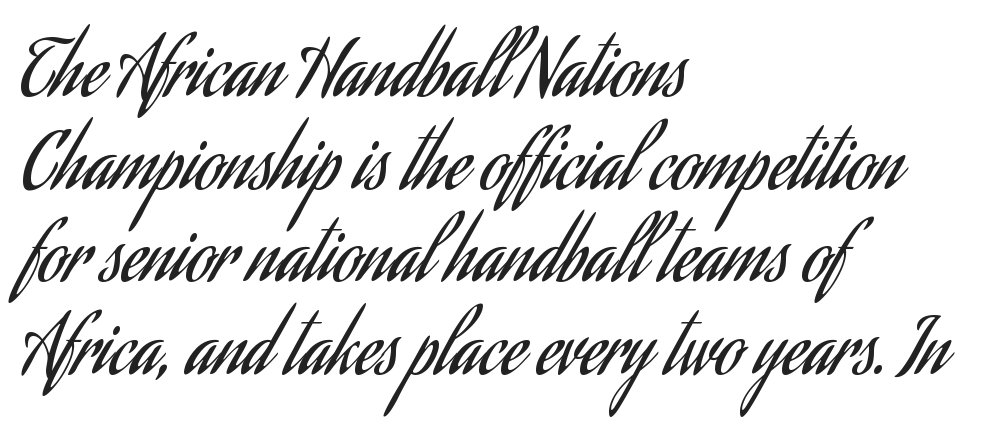
{"serif": "no", "bold": "no", "weight": "regular", "width": "condensed", "stroke_contrast": "low", "x_height": "small", "monospaced": "no", "underline": "no", "align": "left", "line_spacing_ratio": 1.22, "letter_spacing": "normal", "letter_spacing_em": 0.0, "glyph_px": 76}
